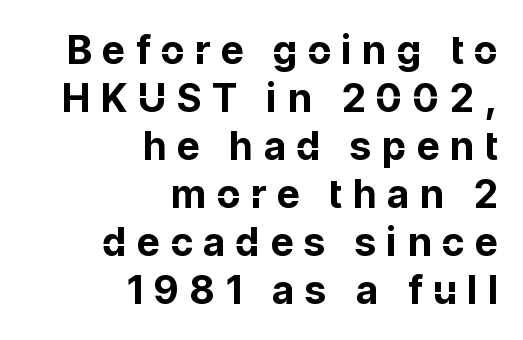
Q: Is the text bold? A: Yes.
Q: Is the text italic (slanted)? A: No, it is upright.
Q: Is the typeface a serif or a sans-serif typeface? A: Sans-serif.
Q: Is the text underlined? A: No.
Q: How is the paragraph aligned? A: Right-aligned.
Q: Is the spacing between letters normal or unusually wide? A: Unusually wide.
Q: Width (condensed, normal, or wide)? A: Normal.
Q: Stroke contrast? A: Low.
Q: x-height? A: Medium.
Q: Monospaced? A: No.
